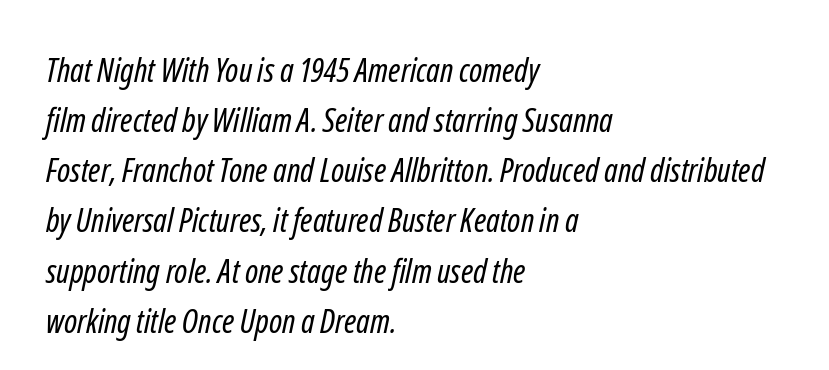
What kind of face is this? One without serifs — a sans. Weight: in the light-to-regular range. Observe the ordinary spacing: letters are neighbours, not strangers. This sample has the flowing, uneven cadence of proportional lettering. The text block is weighted toward the left margin, trailing off unevenly rightward. One glance says typical: line gaps are just what's usual.
